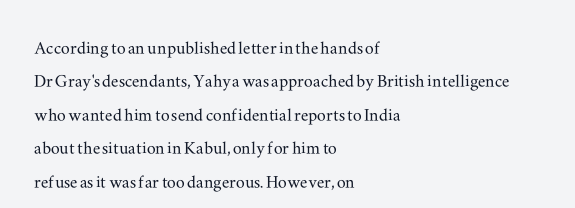
Regarding leading, the lines here are spaced in the standard way. The typography opts for an upright posture over an oblique one. Caption: multi-line text, flush left, ragged right. Nothing unusual about the tracking: characters are spaced as the font intends.
